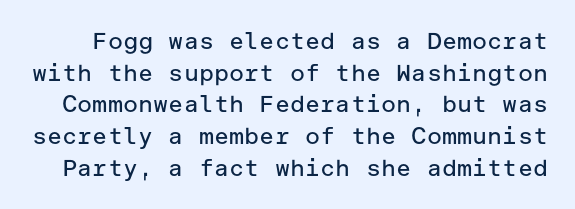
The image shows 23 px text type, upright; set normal line spacing (1.38x), normal letter spacing, not underlined.
